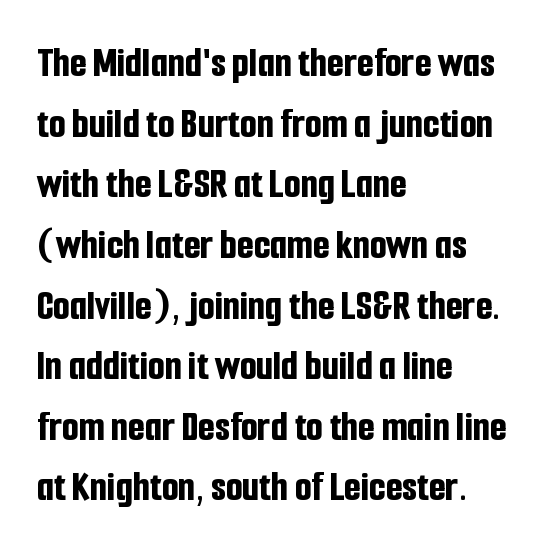
Q: Is the text bold? A: Yes.
Q: Is the text italic (slanted)? A: No, it is upright.
Q: Is the typeface a serif or a sans-serif typeface? A: Sans-serif.
Q: Is the text underlined? A: No.
Q: How is the paragraph aligned? A: Left-aligned.
Q: Is the spacing between letters normal or unusually wide? A: Normal.
Q: Is the spacing between lines tight, normal or loose? A: Normal.
Q: Width (condensed, normal, or wide)? A: Condensed.
Q: Stroke contrast? A: Low.
Q: x-height? A: Medium.
Q: Monospaced? A: No.
